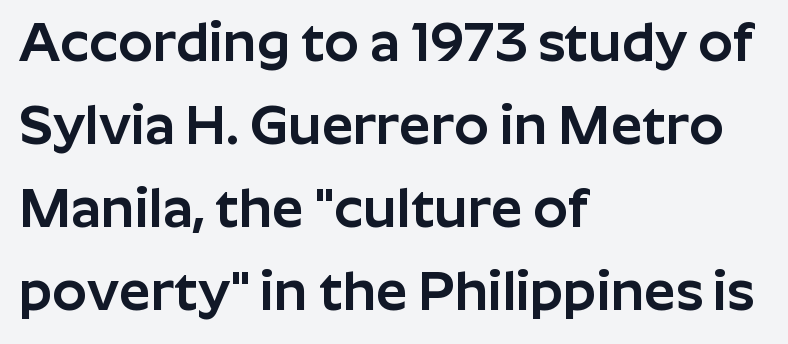
Q: Is the text italic (slanted)? A: No, it is upright.
Q: Is the typeface a serif or a sans-serif typeface? A: Sans-serif.
Q: Is the text underlined? A: No.
Q: How is the paragraph aligned? A: Left-aligned.
Q: Is the spacing between letters normal or unusually wide? A: Normal.
Q: Is the spacing between lines tight, normal or loose? A: Normal.
Q: Width (condensed, normal, or wide)? A: Normal.
Q: Stroke contrast? A: Low.
Q: x-height? A: Medium.
Q: Monospaced? A: No.
